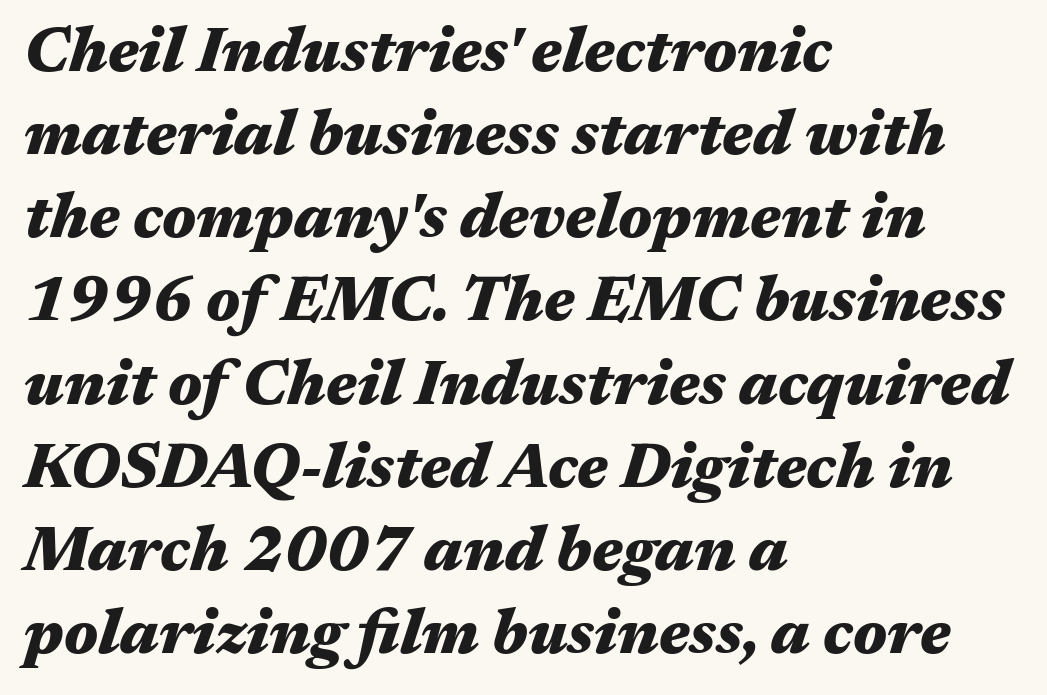
Vertical spacing — default. The passage shown is typed in a proportional face where columns would drift. Left-aligned paragraph, ragged on the right. Quick note: underline off. The font is running at its bold setting. The face used here is rendered with its standard letterfit.
